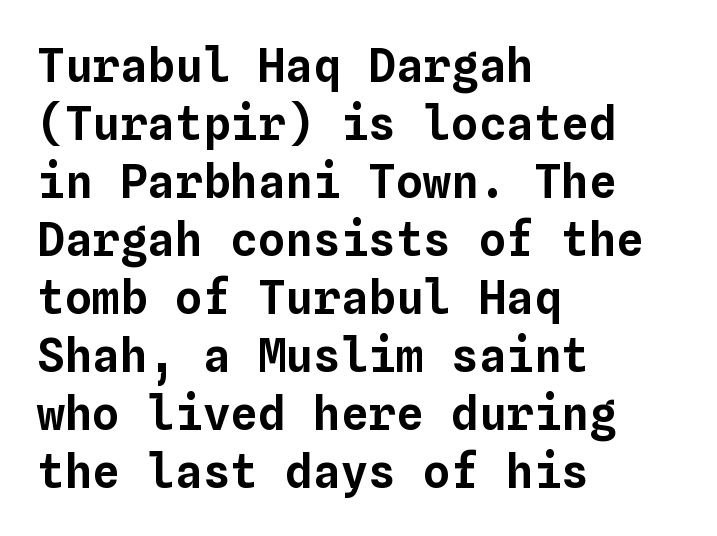
{"italic": "no", "width": "normal", "stroke_contrast": "low", "x_height": "medium", "monospaced": "yes", "underline": "no", "align": "left", "line_spacing": "normal", "line_spacing_ratio": 1.26, "letter_spacing": "normal", "letter_spacing_em": 0.0, "glyph_px": 46}
